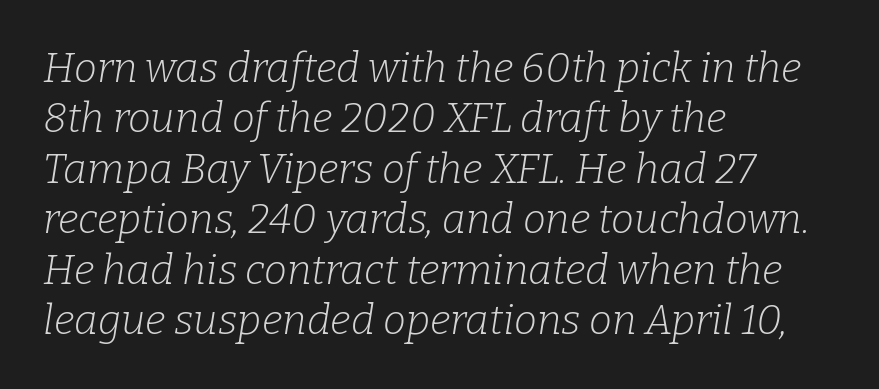
The image shows 41 px light serif type, italic (leaning right); set left-aligned, line spacing 1.23x, normal letter spacing, not underlined; low stroke contrast and a medium x-height.
